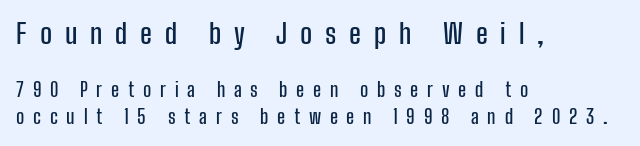
Anything drawn beneath the words? Only blank space. Alignment: flush left. Compared with typical body copy, the letter spacing here is much looser. Each letter's strokes conclude bluntly, with no projecting serifs. Think of a printed novel: that variable character pitch is what you see here. A typesetter would mark this as roman, not italic.
